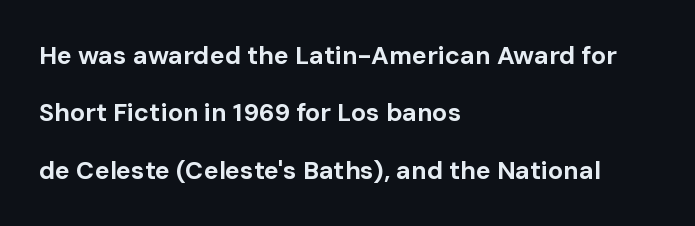
The image shows 25 px bold type, upright; set left-aligned, loose line spacing (2.3x), normal letter spacing, not underlined.
